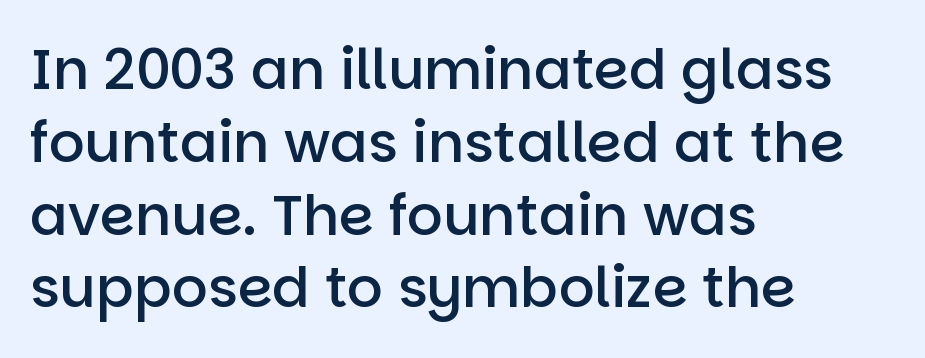
Q: Is the text bold? A: Semi-bold.
Q: Is the text italic (slanted)? A: No, it is upright.
Q: Is the typeface a serif or a sans-serif typeface? A: Sans-serif.
Q: Is the text underlined? A: No.
Q: How is the paragraph aligned? A: Left-aligned.
Q: Is the spacing between letters normal or unusually wide? A: Normal.
Q: Is the spacing between lines tight, normal or loose? A: Normal.
Q: Width (condensed, normal, or wide)? A: Normal.
Q: Stroke contrast? A: Low.
Q: x-height? A: Large.
Q: Monospaced? A: No.
